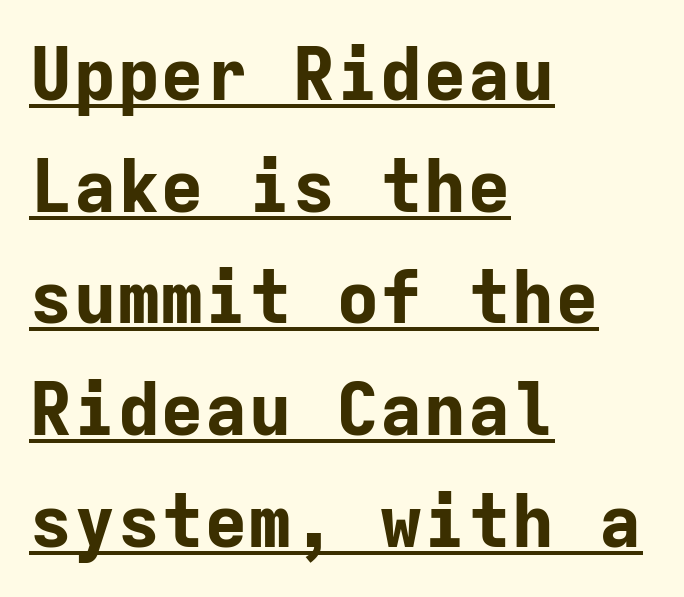
No feet cap the strokes, marking this as sans-serif type. Emphasis is given by a line drawn under the lettering. Looks like terminal output: every glyph gets an equal slot. The typography opts for an upright posture over an oblique one. Leftover space on each line is placed entirely after the last word. The lines sit at an ordinary, default distance from one another.
